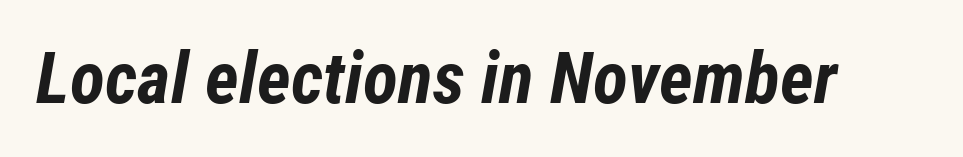
{"italic": "yes", "lean": "right", "slant_degrees": 12, "bold": "yes", "weight": "bold", "width": "condensed", "stroke_contrast": "low", "x_height": "medium", "monospaced": "no", "underline": "no", "letter_spacing": "normal", "letter_spacing_em": 0.0, "glyph_px": 72}
